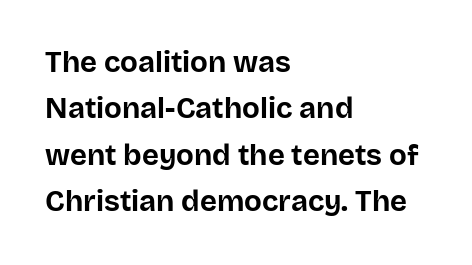
Q: Is the text bold? A: Yes.
Q: Is the text italic (slanted)? A: No, it is upright.
Q: Is the typeface a serif or a sans-serif typeface? A: Sans-serif.
Q: Is the text underlined? A: No.
Q: How is the paragraph aligned? A: Left-aligned.
Q: Is the spacing between letters normal or unusually wide? A: Normal.
Q: Is the spacing between lines tight, normal or loose? A: Normal.
Q: Width (condensed, normal, or wide)? A: Normal.
Q: Stroke contrast? A: Low.
Q: x-height? A: Large.
Q: Monospaced? A: No.
